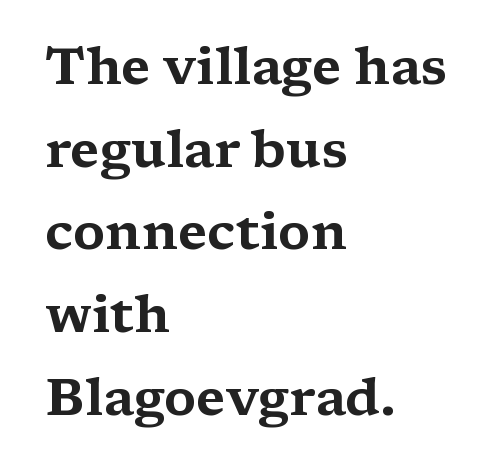
The image shows 52 px wide serif type, upright; set left-aligned, normal line spacing (1.59x), normal letter spacing, not underlined; medium stroke contrast and a medium x-height.
